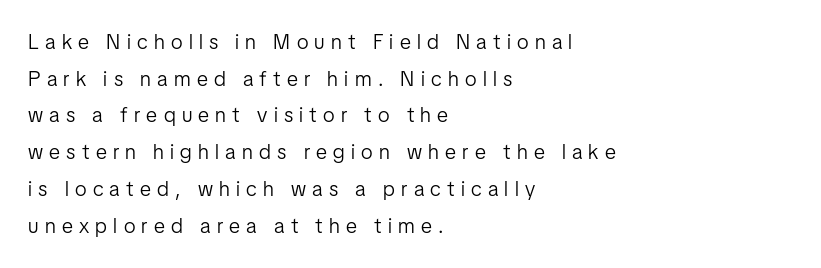
{"italic": "no", "bold": "no", "underline": "no", "align": "left", "line_spacing_ratio": 1.75, "letter_spacing": "wide", "letter_spacing_em": 0.3, "glyph_px": 21}
